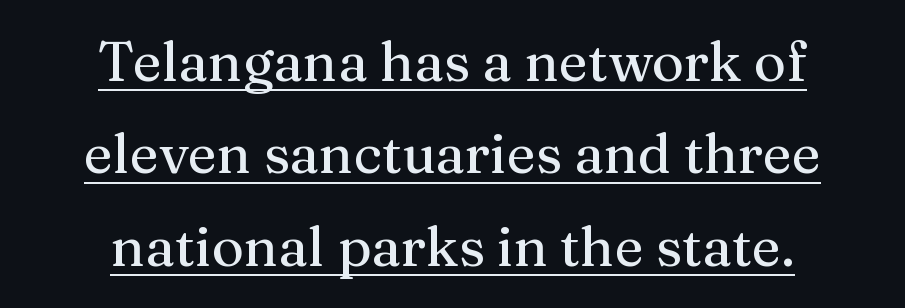
{"serif": "yes", "italic": "no", "width": "normal", "stroke_contrast": "medium", "x_height": "medium", "monospaced": "no", "underline": "yes", "align": "center", "line_spacing": "normal", "line_spacing_ratio": 1.68, "letter_spacing": "normal", "letter_spacing_em": 0.0, "glyph_px": 55}
